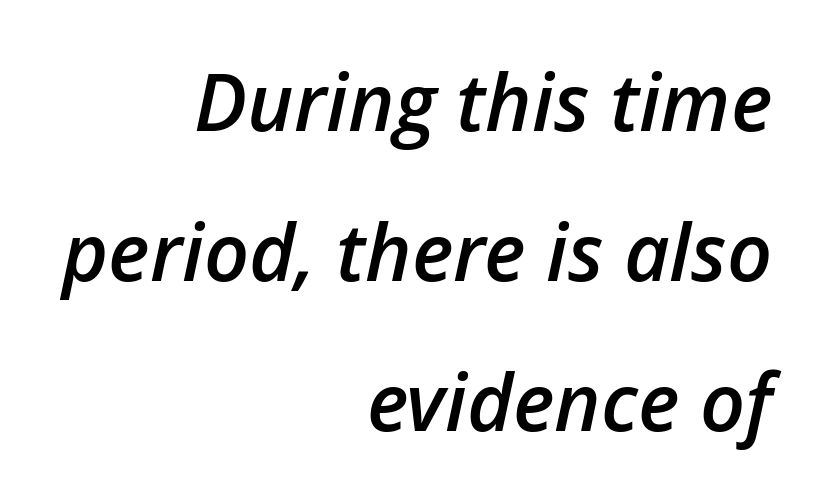
Q: Is the text bold? A: Semi-bold.
Q: Is the text italic (slanted)? A: Yes, it leans right by about 12 degrees.
Q: Is the text underlined? A: No.
Q: How is the paragraph aligned? A: Right-aligned.
Q: Is the spacing between letters normal or unusually wide? A: Normal.
Q: Is the spacing between lines tight, normal or loose? A: Loose.
Q: Width (condensed, normal, or wide)? A: Normal.
Q: Stroke contrast? A: Low.
Q: x-height? A: Medium.
Q: Monospaced? A: No.
